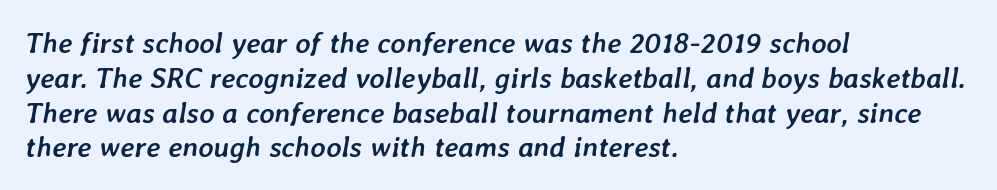
Q: Is the text bold? A: Yes.
Q: Is the text italic (slanted)? A: Yes, it leans right by about 7 degrees.
Q: Is the text underlined? A: No.
Q: How is the paragraph aligned? A: Left-aligned.
Q: Is the spacing between letters normal or unusually wide? A: Normal.
Q: Width (condensed, normal, or wide)? A: Normal.
Q: Stroke contrast? A: Low.
Q: x-height? A: Medium.
Q: Monospaced? A: No.
